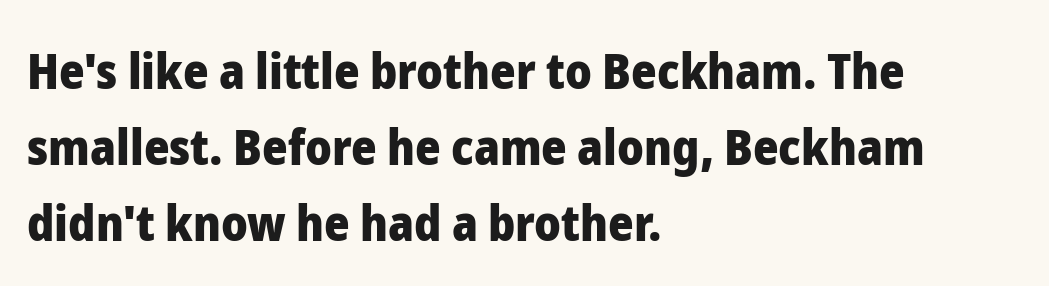
Line beginnings align vertically; line endings do not. These lines are composed in type without serifs. How heavy is the stroke? Heavy — this is a bold. A typesetter would call this leading conventional body-copy spacing.
